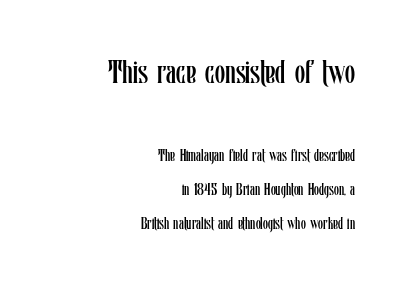
The image shows 33 px regular-weight, condensed type, upright; set right-aligned, loose line spacing (2.12x), normal letter spacing, not underlined; the first (top) block is 2.06x larger; low stroke contrast and a medium x-height.
